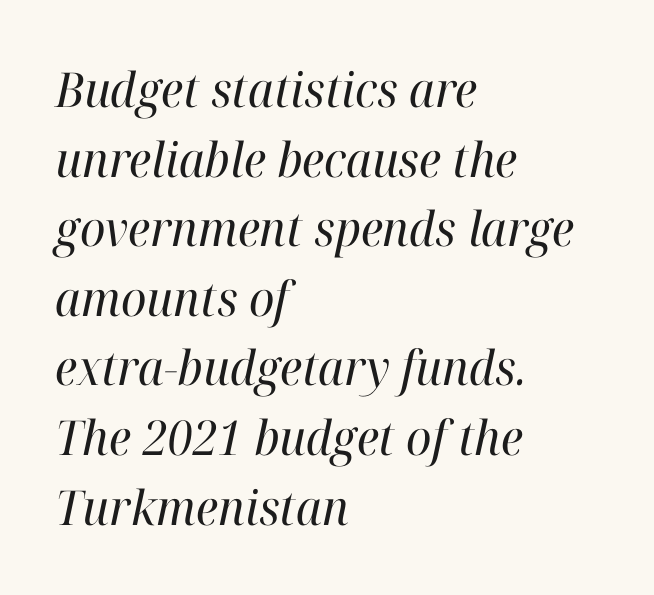
{"serif": "yes", "italic": "yes", "lean": "right", "slant_degrees": 12, "bold": "no", "weight": "regular", "width": "normal", "stroke_contrast": "high", "x_height": "medium", "monospaced": "no", "underline": "no", "align": "left", "line_spacing": "normal", "line_spacing_ratio": 1.45, "letter_spacing": "normal", "letter_spacing_em": 0.0, "glyph_px": 48}
